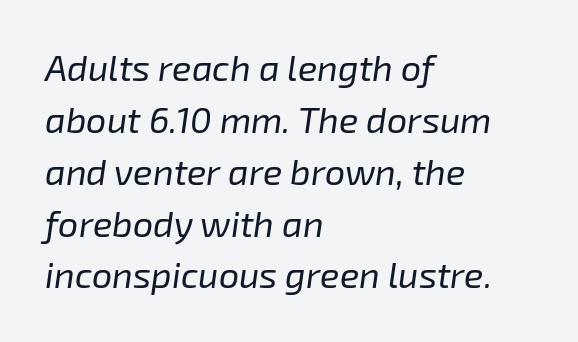
The image shows 36 px regular-weight type, italic (leaning right); set left-aligned, normal line spacing (1.44x), normal letter spacing, not underlined; low stroke contrast and a medium x-height.
